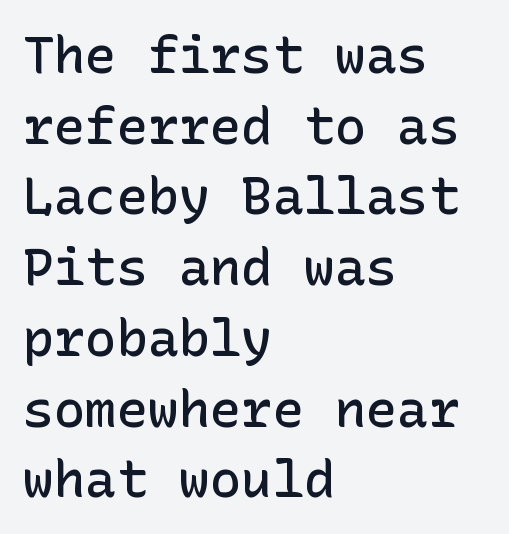
Q: Is the text bold? A: Semi-bold.
Q: Is the text italic (slanted)? A: No, it is upright.
Q: Is the typeface a serif or a sans-serif typeface? A: Sans-serif.
Q: Is the text underlined? A: No.
Q: How is the paragraph aligned? A: Left-aligned.
Q: Is the spacing between letters normal or unusually wide? A: Normal.
Q: Is the spacing between lines tight, normal or loose? A: Normal.
Q: Width (condensed, normal, or wide)? A: Normal.
Q: Stroke contrast? A: Low.
Q: x-height? A: Medium.
